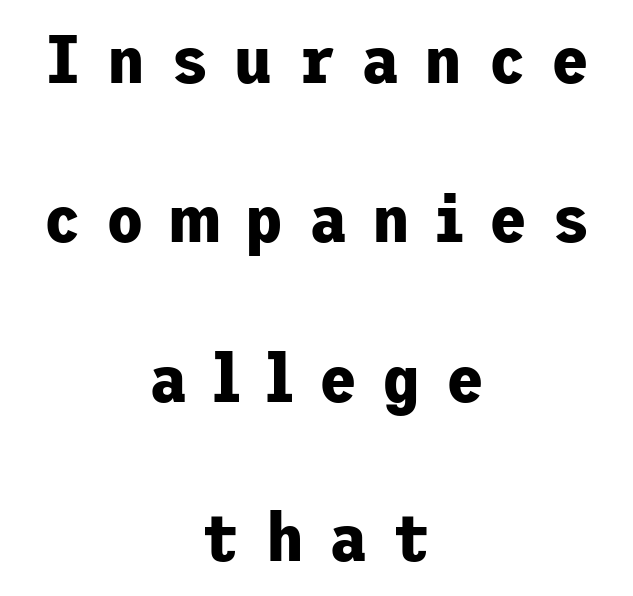
Q: Is the text bold? A: Yes.
Q: Is the text italic (slanted)? A: No, it is upright.
Q: Is the typeface a serif or a sans-serif typeface? A: Sans-serif.
Q: Is the text underlined? A: No.
Q: How is the paragraph aligned? A: Centered.
Q: Is the spacing between letters normal or unusually wide? A: Unusually wide.
Q: Is the spacing between lines tight, normal or loose? A: Loose.
Q: Width (condensed, normal, or wide)? A: Normal.
Q: Stroke contrast? A: Low.
Q: x-height? A: Medium.
